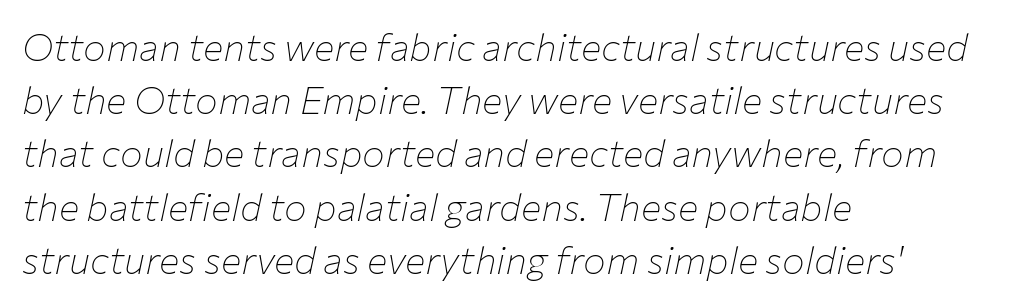
Q: Is the text bold? A: No.
Q: Is the text italic (slanted)? A: Yes, it leans right by about 12 degrees.
Q: Is the text underlined? A: No.
Q: How is the paragraph aligned? A: Left-aligned.
Q: Is the spacing between letters normal or unusually wide? A: Normal.
Q: Is the spacing between lines tight, normal or loose? A: Normal.
Q: Width (condensed, normal, or wide)? A: Normal.
Q: Stroke contrast? A: Low.
Q: x-height? A: Medium.
Q: Monospaced? A: No.
